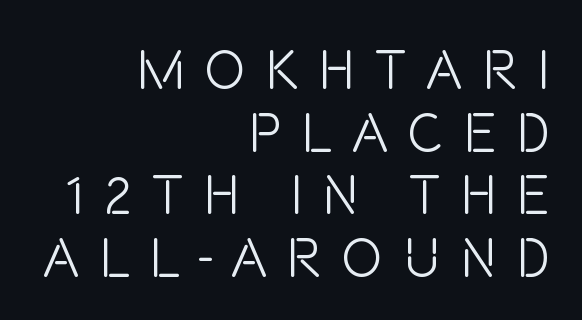
{"serif": "no", "italic": "no", "bold": "no", "weight": "light", "width": "condensed", "stroke_contrast": "low", "x_height": "large", "monospaced": "no", "underline": "no", "align": "right", "line_spacing": "tight", "line_spacing_ratio": 1.14, "letter_spacing": "wide", "letter_spacing_em": 0.36, "glyph_px": 55}
